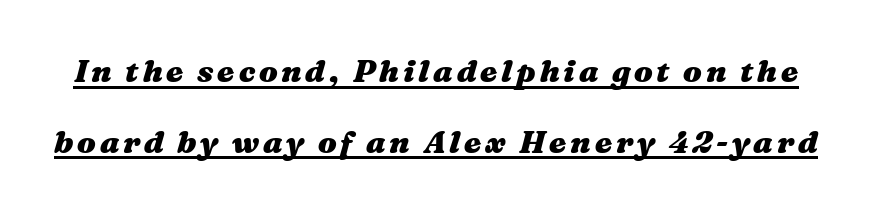
The image shows 31 px heavy, wide type, italic (leaning right); set loose line spacing (2.28x), underlined; medium stroke contrast and a medium x-height.
